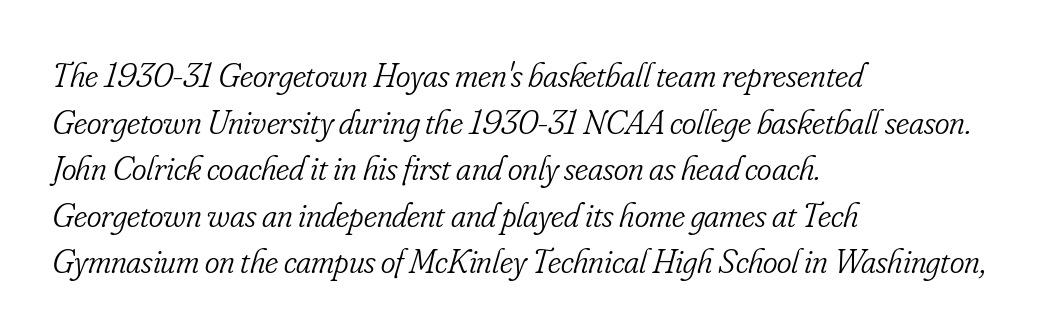
The lines in this sample share a left origin and differ only in where they stop. A bare baseline throughout the passage. Heaviness? Minimal to ordinary, like unemphasized prose. Spacing between characters is what you'd get straight out of the box. A typesetter would call this proportional, since set widths differ per character.
